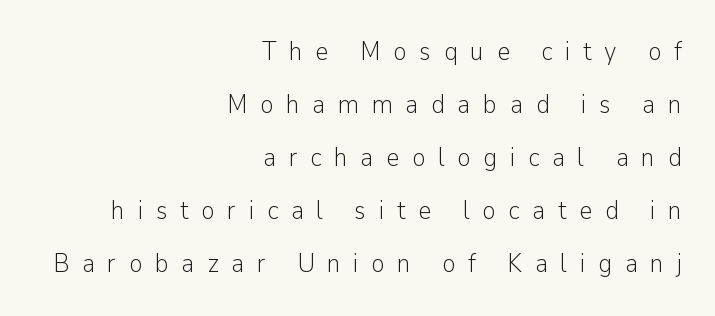
A quiet, ordinary-to-light weight characterises the typeface. Posture: upright roman. The baseline area is clear. Here the glyphs are tracked loosely, breaking word shapes into spaced letters. Leading is clearly above the norm, producing a sparse column.
